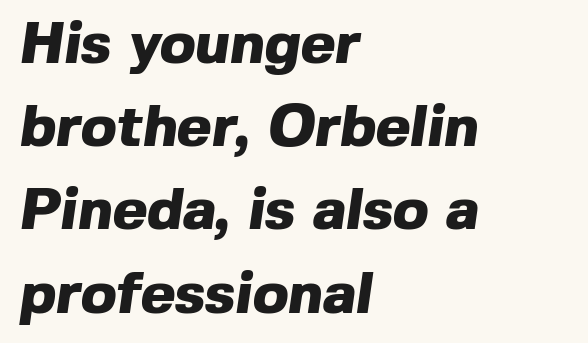
The image shows 59 px heavy sans-serif type; set left-aligned, normal line spacing (1.41x), normal letter spacing, not underlined; a medium x-height.
